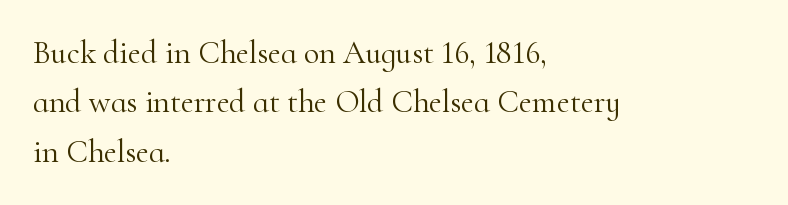
{"serif": "yes", "italic": "no", "bold": "no", "weight": "light", "width": "normal", "stroke_contrast": "high", "x_height": "small", "monospaced": "no", "underline": "no", "align": "left", "line_spacing": "normal", "line_spacing_ratio": 1.54, "letter_spacing": "normal", "letter_spacing_em": 0.0, "glyph_px": 32}
